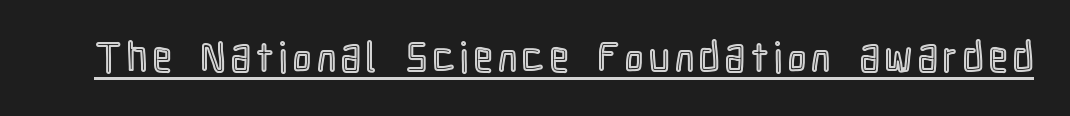
Q: Is the text italic (slanted)? A: No, it is upright.
Q: Is the text underlined? A: Yes.
Q: Width (condensed, normal, or wide)? A: Condensed.
Q: x-height? A: Medium.
Q: Monospaced? A: No.
